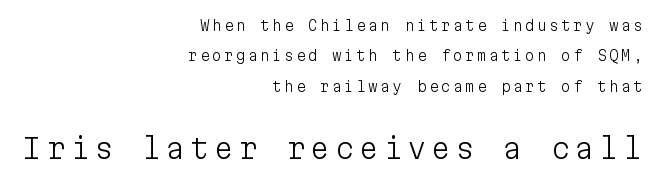
Q: Is the text bold? A: No.
Q: Is the text italic (slanted)? A: No, it is upright.
Q: Is the typeface a serif or a sans-serif typeface? A: Sans-serif.
Q: Is the text underlined? A: No.
Q: How is the paragraph aligned? A: Right-aligned.
Q: Is the spacing between lines tight, normal or loose? A: Loose.
Q: Which block of text is set in a larger size, the first (top) or the second (bottom)? A: The second (bottom) one.
Q: Width (condensed, normal, or wide)? A: Normal.
Q: Stroke contrast? A: Low.
Q: x-height? A: Medium.
Q: Monospaced? A: Yes.
